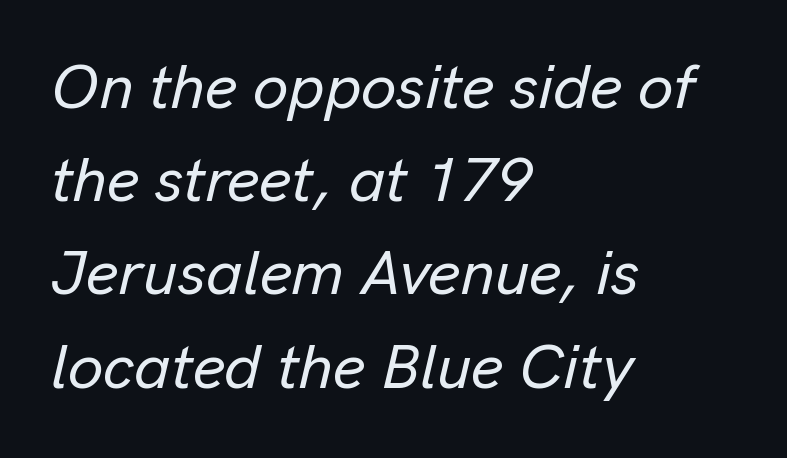
These lines keep a tight, regular rhythm from letter to letter. Designer's note — italics engaged. How would I describe the line gaps? Plain and ordinary. This sample has the flowing, uneven cadence of proportional lettering.
